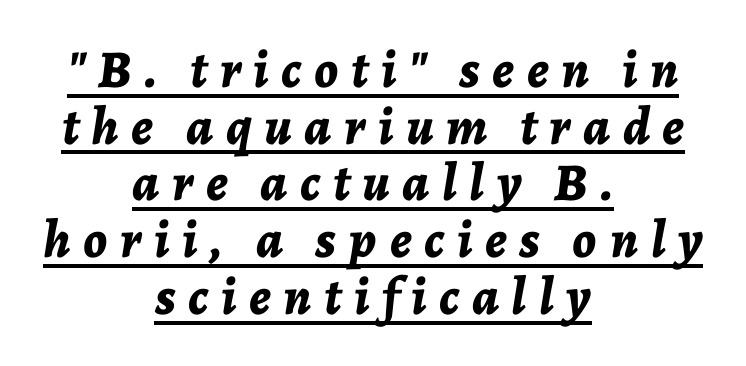
Q: Is the text bold? A: Yes.
Q: Is the text italic (slanted)? A: Yes, it leans right by about 7 degrees.
Q: Is the text underlined? A: Yes.
Q: How is the paragraph aligned? A: Centered.
Q: Is the spacing between letters normal or unusually wide? A: Unusually wide.
Q: Is the spacing between lines tight, normal or loose? A: Tight.
Q: Width (condensed, normal, or wide)? A: Normal.
Q: Stroke contrast? A: Low.
Q: x-height? A: Medium.
Q: Monospaced? A: No.
